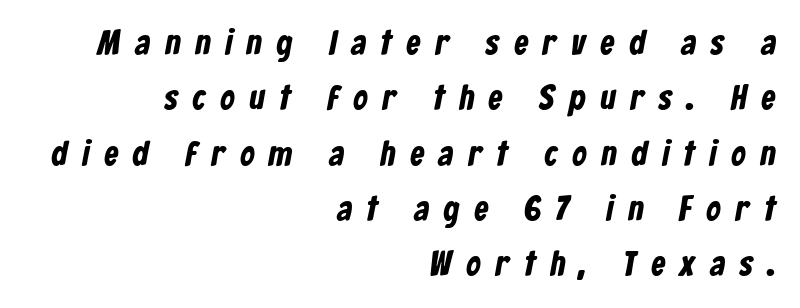
Proportional: the letters do not fall into vertical columns. Beneath every word, the page is bare. Is the block centered? No — it sits flush against the right margin. A dark, heavy texture on the line: the type is bold. Baseline-to-baseline distance is the conventional proportion of letter height.
